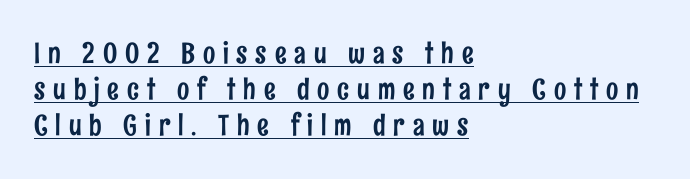
The image shows 29 px condensed sans-serif type, upright; set left-aligned, normal line spacing (1.25x), unusually wide letter spacing (+0.27 em), underlined; low stroke contrast and a medium x-height.
